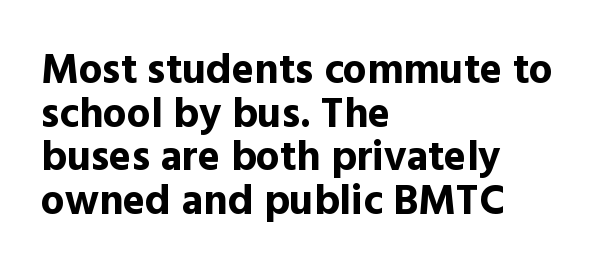
Q: Is the text bold? A: Yes.
Q: Is the text italic (slanted)? A: No, it is upright.
Q: Is the typeface a serif or a sans-serif typeface? A: Sans-serif.
Q: Is the text underlined? A: No.
Q: How is the paragraph aligned? A: Left-aligned.
Q: Is the spacing between letters normal or unusually wide? A: Normal.
Q: Is the spacing between lines tight, normal or loose? A: Tight.
Q: Width (condensed, normal, or wide)? A: Normal.
Q: x-height? A: Medium.
Q: Monospaced? A: No.
